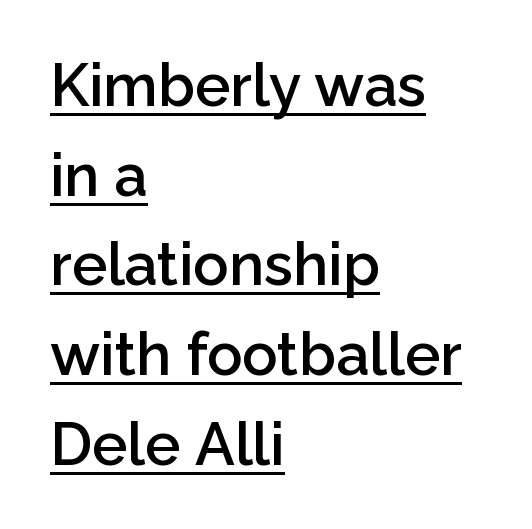
{"serif": "no", "italic": "no", "bold": "semi", "weight": "semibold", "width": "normal", "stroke_contrast": "low", "x_height": "medium", "monospaced": "no", "underline": "yes", "align": "left", "line_spacing": "normal", "line_spacing_ratio": 1.52, "letter_spacing": "normal", "letter_spacing_em": 0.0, "glyph_px": 59}
